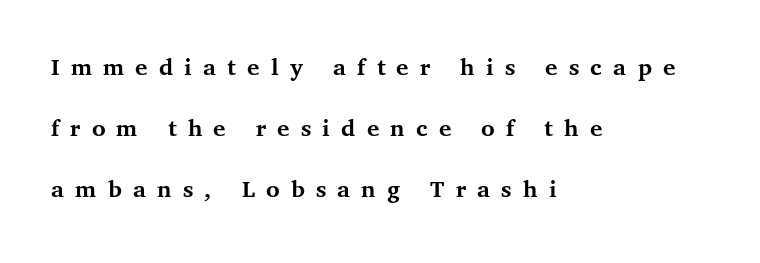
Look at the stroke-to-counter ratio: heavy, a bold. The specimen reads as upright at a glance. A typesetter would call this leading open, well beyond the default. Here the glyphs are tracked loosely, breaking word shapes into spaced letters. Line starts are locked; line ends wander.
